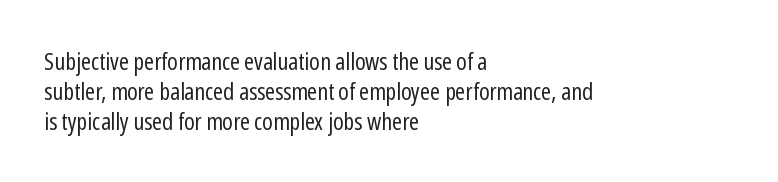
Q: Is the text bold? A: No.
Q: Is the text italic (slanted)? A: No, it is upright.
Q: Is the text underlined? A: No.
Q: How is the paragraph aligned? A: Left-aligned.
Q: Is the spacing between letters normal or unusually wide? A: Normal.
